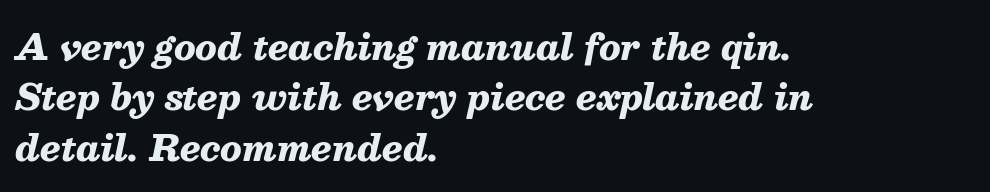
{"italic": "yes", "lean": "right", "slant_degrees": 13, "bold": "yes", "weight": "heavy", "width": "normal", "stroke_contrast": "medium", "x_height": "medium", "monospaced": "no", "underline": "no", "align": "left", "line_spacing": "normal", "line_spacing_ratio": 1.44, "letter_spacing": "normal", "letter_spacing_em": 0.0, "glyph_px": 35}
